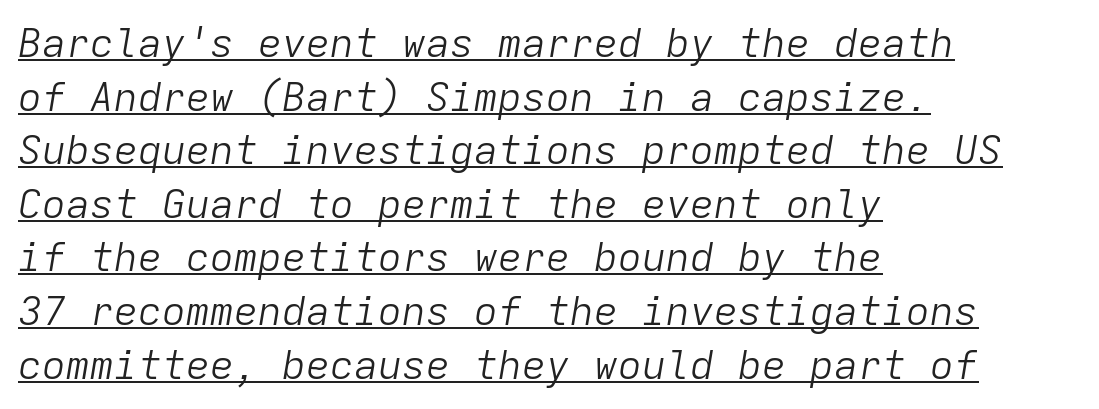
Q: Is the text bold? A: No.
Q: Is the text italic (slanted)? A: Yes, it leans right by about 9 degrees.
Q: Is the text underlined? A: Yes.
Q: How is the paragraph aligned? A: Left-aligned.
Q: Is the spacing between letters normal or unusually wide? A: Normal.
Q: Is the spacing between lines tight, normal or loose? A: Normal.
Q: Width (condensed, normal, or wide)? A: Normal.
Q: Stroke contrast? A: Low.
Q: x-height? A: Medium.
Q: Monospaced? A: Yes.
